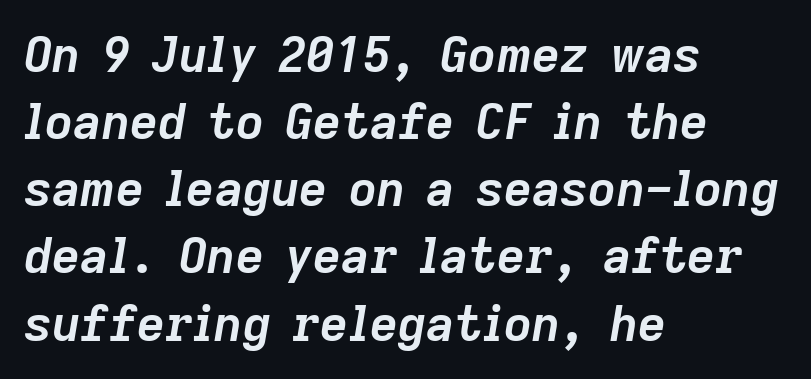
Q: Is the text bold? A: Yes.
Q: Is the text italic (slanted)? A: Yes, it leans right by about 9 degrees.
Q: Is the text underlined? A: No.
Q: How is the paragraph aligned? A: Left-aligned.
Q: Is the spacing between letters normal or unusually wide? A: Normal.
Q: Is the spacing between lines tight, normal or loose? A: Normal.
Q: Width (condensed, normal, or wide)? A: Normal.
Q: Stroke contrast? A: Low.
Q: x-height? A: Medium.
Q: Monospaced? A: No.
